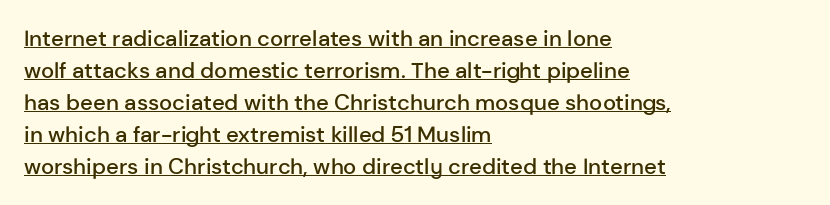
Notice how the passage keeps a crisp vertical edge on the left only. The strokes are fattened partway — semibold, not bold. Notice how a bar underscores the lettering throughout. This is the regular roman posture of the typeface. The tracking reads as untouched default to a designer's eye. Normally led — the rows are evenly, conventionally spaced.
